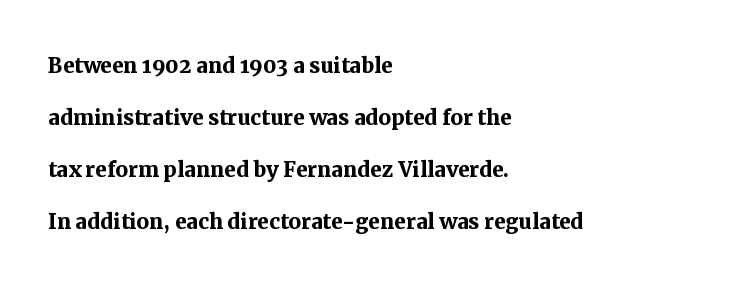
The image shows 28 px semibold serif type, upright; set left-aligned, line spacing 1.86x, normal letter spacing, not underlined; medium stroke contrast and a medium x-height.
